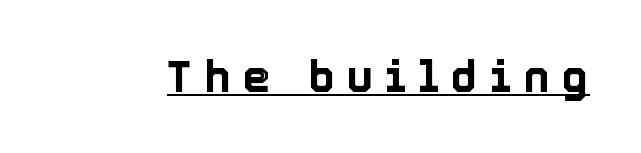
Notice how a bar underscores the lettering throughout. The letters advance in unequal steps, a hallmark of proportional type. A typesetter would mark this as roman, not italic. How are the letters spaced? Widely, with obvious added tracking.
